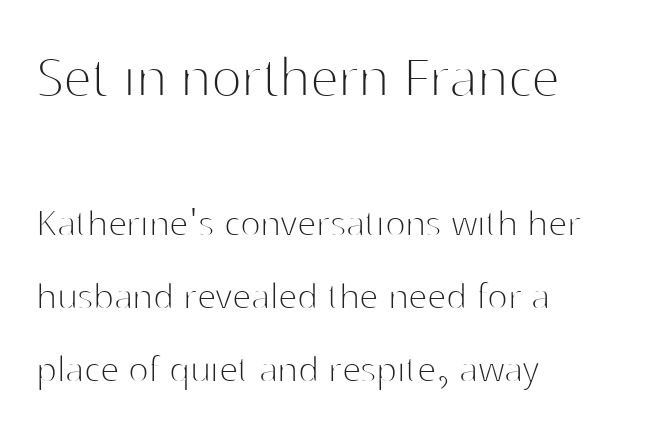
This is the regular roman posture of the typeface. The space beneath each line is pristine and unruled. Is this a fixed-width face? No — the glyphs have proportional, varying widths. Compared with typical body copy, the letter spacing here is the same. The passage is arranged the way most books set body copy — flush left. The strokes are not fattened; the text isn't bold.
